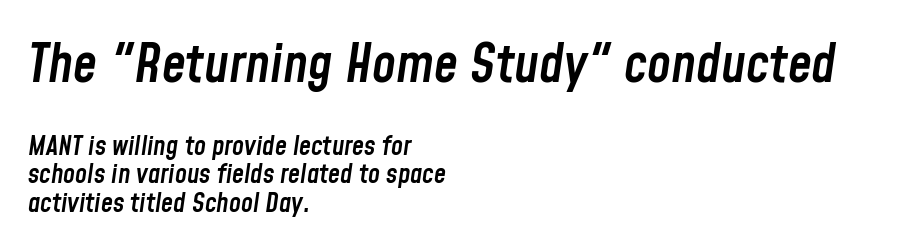
Q: Is the text bold? A: Semi-bold.
Q: Is the text italic (slanted)? A: Yes, it leans right by about 8 degrees.
Q: Is the text underlined? A: No.
Q: How is the paragraph aligned? A: Left-aligned.
Q: Is the spacing between letters normal or unusually wide? A: Normal.
Q: Is the spacing between lines tight, normal or loose? A: Tight.
Q: Which block of text is set in a larger size, the first (top) or the second (bottom)? A: The first (top) one.
Q: Width (condensed, normal, or wide)? A: Condensed.
Q: Stroke contrast? A: Low.
Q: x-height? A: Medium.
Q: Monospaced? A: No.
